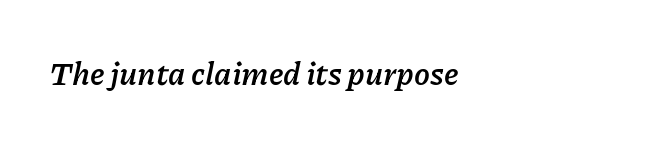
The glyphs look as if they've been sheared to an angle. Which margin do the lines hug? The left one — the right edge is uneven. The letters are bold, with thick, heavy strokes. Characters follow at the spacing the type designer built in.
